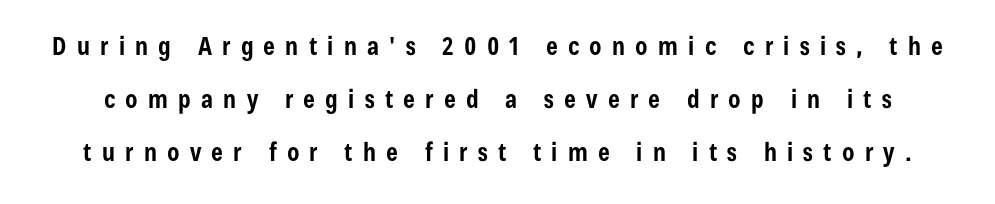
Unlike italic type, these characters show no tilt at all. Chunky letters — that's bold for sure. The zone under the glyphs is completely vacant. Letter spacing: wide. Vertically, the passage feels expansive, rows floating well apart.
